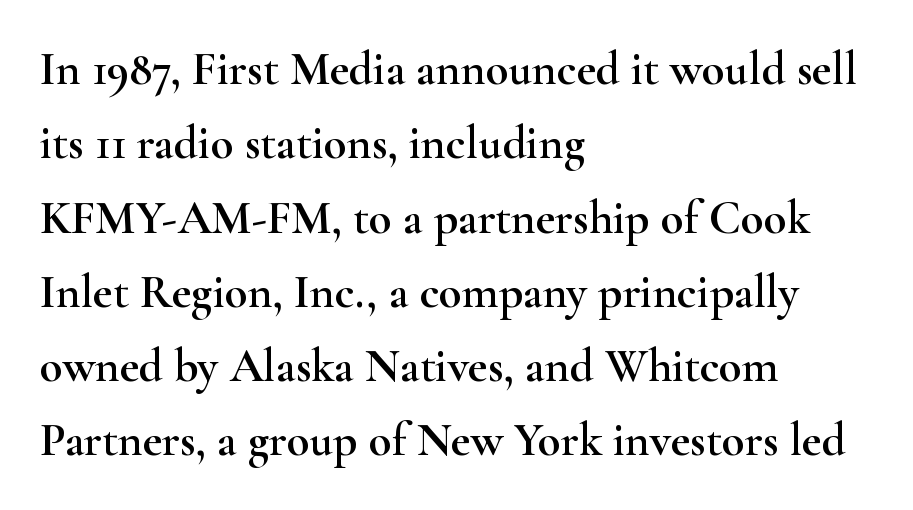
The image shows 47 px wide serif type, upright; set left-aligned, normal line spacing (1.58x), normal letter spacing, not underlined; high stroke contrast and a small x-height.
